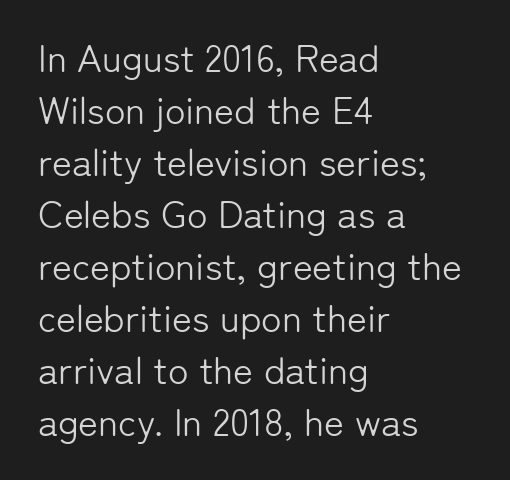
Examine the stroke ends and you'll find no serifs. Short note: letters normally spaced. Looks like regular typesetting: each glyph gets only the width it needs. Is the stroke heavy? The answer is a plain regular-or-lighter. Casual observation: everything's shoved over to the left.
